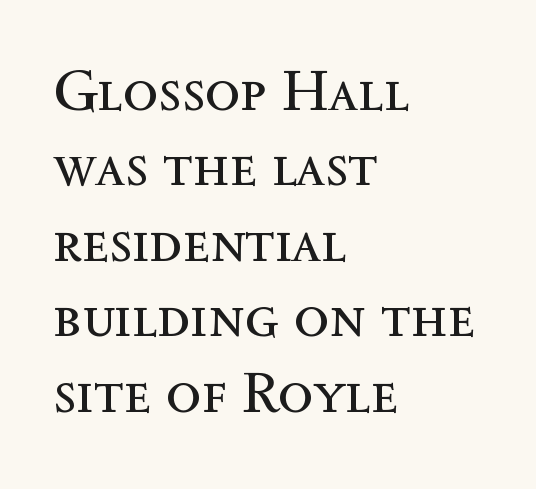
Is this a heavy cut? Hardly; it is regular or lighter. Unlike italic type, these characters show no tilt at all. Varying glyph widths throughout — classic text-font behaviour. Descenders are the only things crossing below the line. This rendering leaves character spacing at its baseline value.
